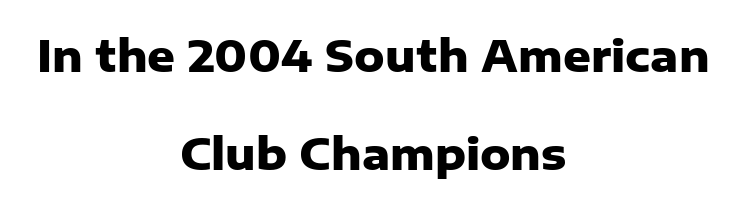
Does extra space separate the letters? No, they use regular spacing. No word sits above an underline. Compared with an ordinary text face, these strokes are far heavier — a full bold. The rag falls on both sides of this text block equally. Each letter keeps its own natural width here, so spacing adapts to shape.
